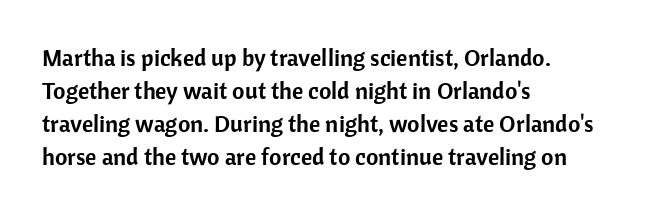
The image shows 24 px text type, upright; set left-aligned, normal line spacing (1.38x), normal letter spacing, not underlined.
